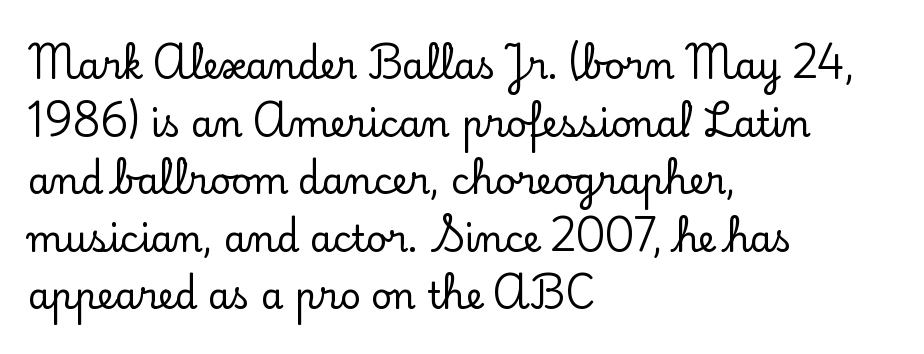
If you drew a ruler down the left edge, every line would touch it. Think of a printed novel: that variable character pitch is what you see here. Each new line begins a customary step beneath the previous one. Note: serifs present on the glyphs. This is roman type, the default non-slanted kind. Each row of text sits above clean, open space.
